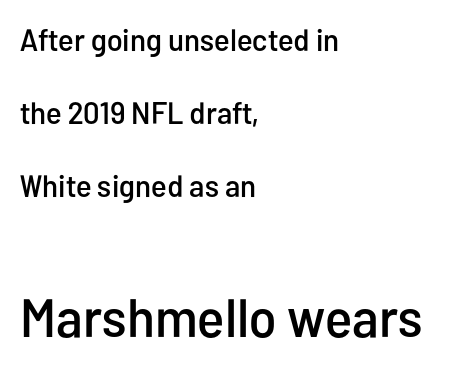
{"serif": "no", "italic": "no", "width": "condensed", "stroke_contrast": "low", "x_height": "medium", "monospaced": "no", "underline": "no", "align": "left", "line_spacing": "loose", "line_spacing_ratio": 2.36, "letter_spacing": "normal", "letter_spacing_em": 0.0, "larger_block": "second", "size_ratio": 1.74, "glyph_px": 54}
